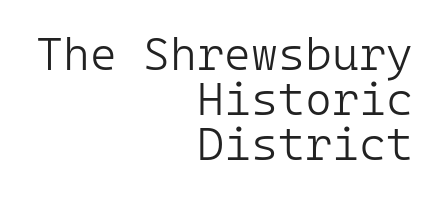
Q: Is the text bold? A: No.
Q: Is the text italic (slanted)? A: No, it is upright.
Q: Is the typeface a serif or a sans-serif typeface? A: Sans-serif.
Q: Is the text underlined? A: No.
Q: How is the paragraph aligned? A: Right-aligned.
Q: Is the spacing between letters normal or unusually wide? A: Normal.
Q: Is the spacing between lines tight, normal or loose? A: Tight.
Q: Width (condensed, normal, or wide)? A: Normal.
Q: Stroke contrast? A: Low.
Q: x-height? A: Medium.
Q: Monospaced? A: Yes.
